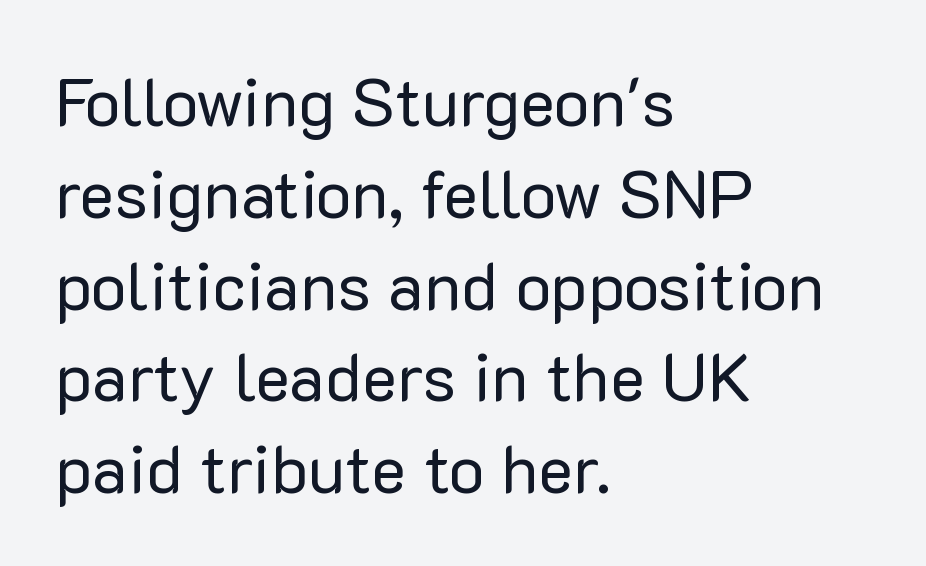
Q: Is the text bold? A: No.
Q: Is the text italic (slanted)? A: No, it is upright.
Q: Is the typeface a serif or a sans-serif typeface? A: Sans-serif.
Q: Is the text underlined? A: No.
Q: How is the paragraph aligned? A: Left-aligned.
Q: Is the spacing between letters normal or unusually wide? A: Normal.
Q: Is the spacing between lines tight, normal or loose? A: Normal.
Q: Width (condensed, normal, or wide)? A: Normal.
Q: Stroke contrast? A: Low.
Q: x-height? A: Medium.
Q: Monospaced? A: No.
